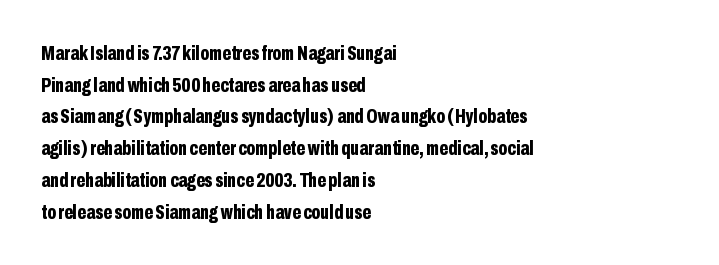
This is roman type, the default non-slanted kind. Observe the ordinary spacing: letters are neighbours, not strangers. The space between consecutive lines is moderate. Leftover space on each line is placed entirely after the last word. The string is rendered with underlining switched off. What weight is shown? A full bold with thick strokes.
